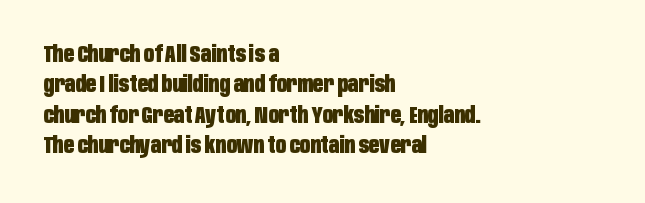
The image shows 23 px bold type, upright; set left-aligned, normal line spacing (1.32x), normal letter spacing, not underlined.
